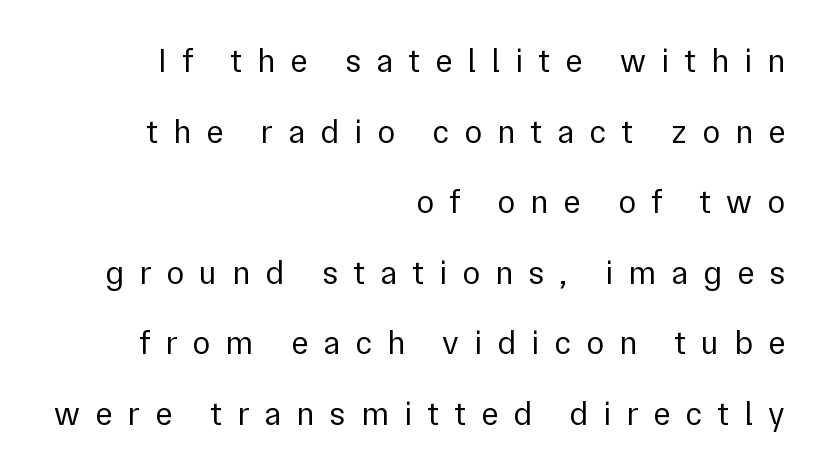
{"serif": "no", "italic": "no", "bold": "no", "weight": "regular", "width": "normal", "x_height": "medium", "monospaced": "no", "underline": "no", "align": "right", "line_spacing": "loose", "line_spacing_ratio": 2.14, "letter_spacing": "wide", "letter_spacing_em": 0.46, "glyph_px": 33}
